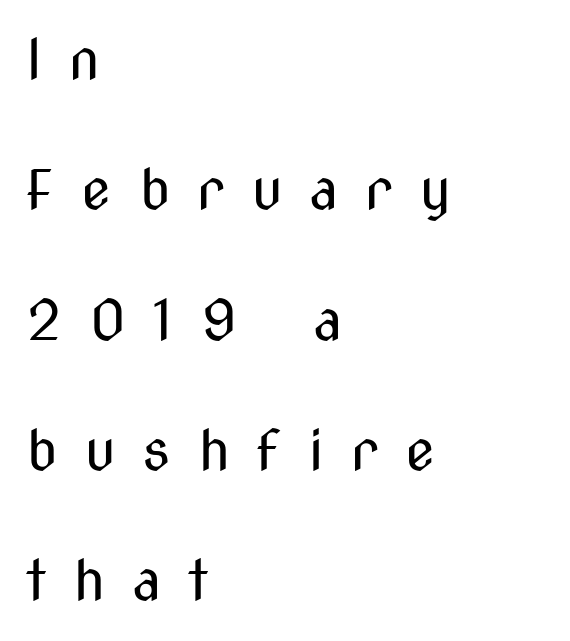
The image shows 55 px regular-weight, condensed sans-serif type, upright; set left-aligned, loose line spacing (2.37x), unusually wide letter spacing (+0.49 em), not underlined; medium stroke contrast and a medium x-height.
